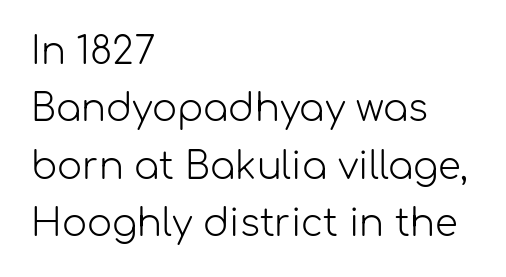
{"serif": "no", "italic": "no", "bold": "no", "weight": "light", "width": "normal", "stroke_contrast": "low", "x_height": "medium", "monospaced": "no", "underline": "no", "align": "left", "line_spacing": "normal", "line_spacing_ratio": 1.55, "letter_spacing": "normal", "letter_spacing_em": 0.0, "glyph_px": 37}
